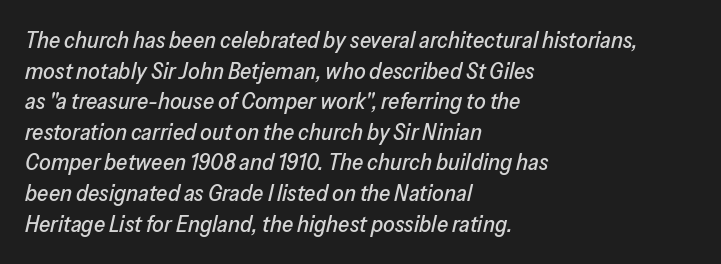
Q: Is the text italic (slanted)? A: Yes, it leans right by about 13 degrees.
Q: Is the text underlined? A: No.
Q: How is the paragraph aligned? A: Left-aligned.
Q: Is the spacing between letters normal or unusually wide? A: Normal.
Q: Is the spacing between lines tight, normal or loose? A: Normal.
